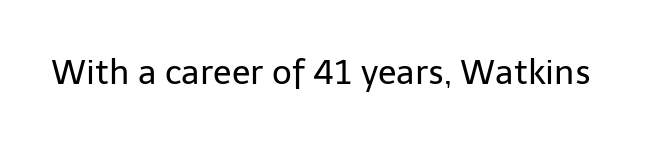
{"serif": "no", "italic": "no", "bold": "no", "weight": "regular", "width": "normal", "stroke_contrast": "low", "x_height": "medium", "monospaced": "no", "underline": "no", "letter_spacing": "normal", "letter_spacing_em": 0.0, "glyph_px": 34}
